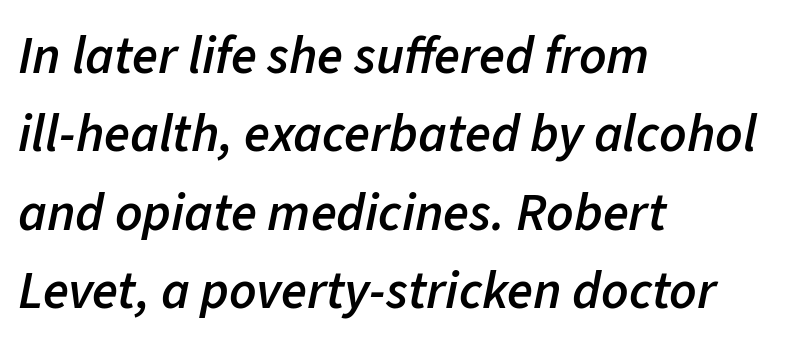
The image shows 53 px semibold type, italic (leaning right); set left-aligned, normal line spacing (1.48x), normal letter spacing, not underlined; low stroke contrast and a medium x-height.
